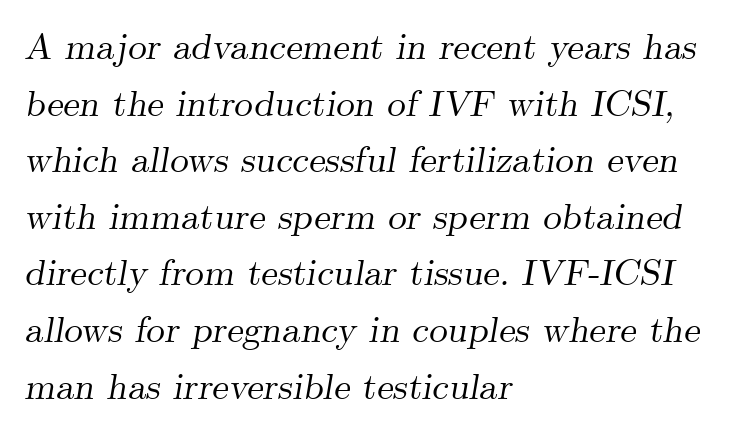
{"serif": "yes", "italic": "yes", "lean": "right", "slant_degrees": 9, "width": "normal", "stroke_contrast": "medium", "x_height": "small", "monospaced": "no", "underline": "no", "align": "left", "line_spacing": "normal", "line_spacing_ratio": 1.53, "letter_spacing": "normal", "letter_spacing_em": 0.0, "glyph_px": 37}
